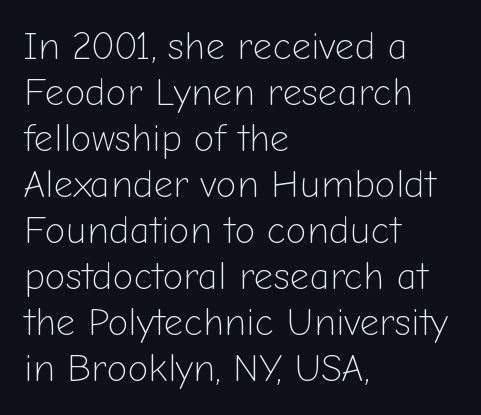
The image shows 38 px light sans-serif type, upright; set left-aligned, line spacing 1.21x, normal letter spacing, not underlined; low stroke contrast and a medium x-height.
